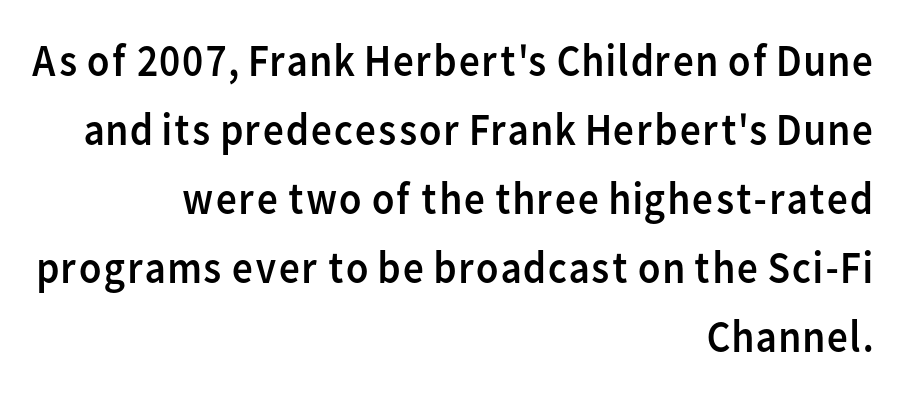
The image shows 46 px regular-weight sans-serif type, upright; set right-aligned, normal line spacing (1.5x), normal letter spacing, not underlined; low stroke contrast and a medium x-height.
